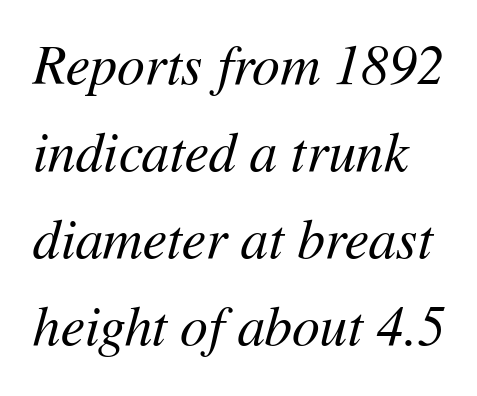
{"italic": "yes", "lean": "right", "slant_degrees": 11, "bold": "no", "weight": "regular", "width": "normal", "stroke_contrast": "medium", "x_height": "medium", "monospaced": "no", "underline": "no", "line_spacing": "normal", "line_spacing_ratio": 1.58, "letter_spacing": "normal", "letter_spacing_em": 0.0, "glyph_px": 55}
